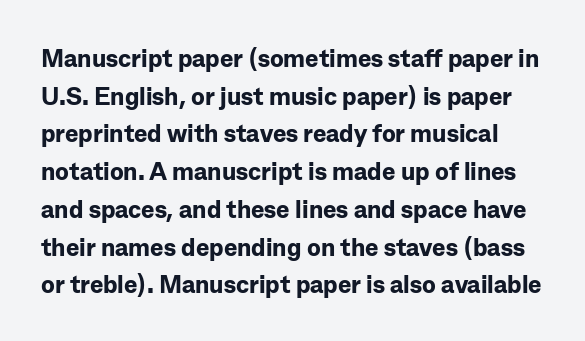
Honestly, there is no underline to notice here at all. The gaps between neighbouring characters are ordinary and unremarkable. You'd pick this weight for a headline — it's a proper bold. The lettering holds an erect, upright posture throughout. Whoever set this chose a conventional vertical rhythm.
